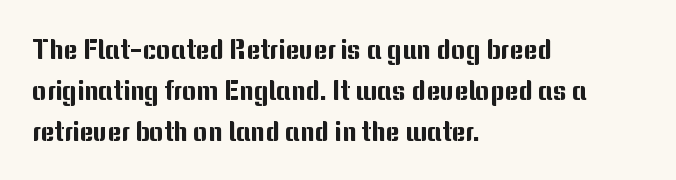
The typography opts for an upright posture over an oblique one. Descenders hang freely into open space. The rag falls on the right side of this text block. No extra tracking has been applied to these lines. Does the leading feel generous? No, just average.
